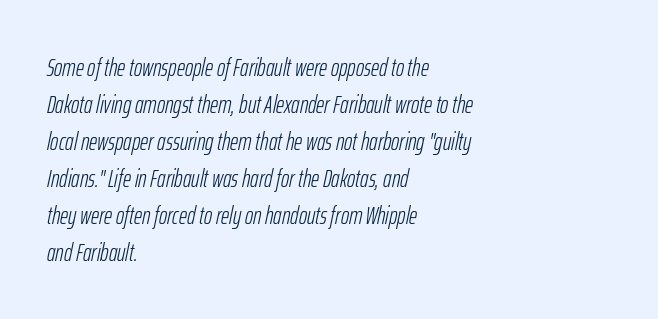
{"italic": "yes", "lean": "right", "slant_degrees": 12, "bold": "no", "underline": "no", "align": "left", "line_spacing": "normal", "line_spacing_ratio": 1.48, "letter_spacing": "normal", "letter_spacing_em": 0.0, "glyph_px": 25}
